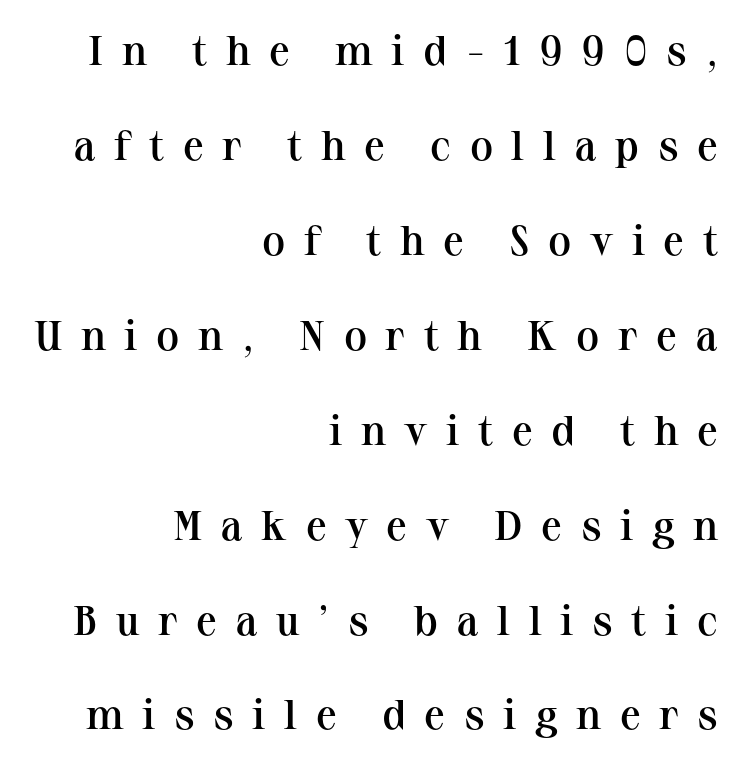
The image shows 42 px semibold serif type, upright; set right-aligned, loose line spacing (2.26x), unusually wide letter spacing (+0.44 em), not underlined; medium stroke contrast and a medium x-height.
